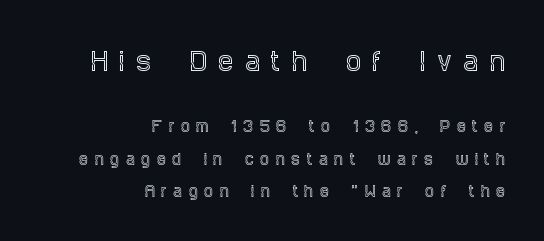
The image shows 24 px text type, upright; set right-aligned, loose line spacing (2.3x), unusually wide letter spacing (+0.48 em), not underlined; the first (top) block is 1.71x larger.
